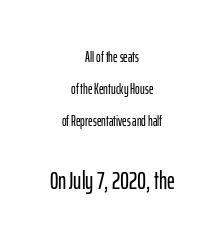
{"italic": "no", "underline": "no", "align": "center", "line_spacing": "loose", "line_spacing_ratio": 2.27, "letter_spacing": "normal", "letter_spacing_em": 0.0, "larger_block": "second", "size_ratio": 1.71, "glyph_px": 24}
